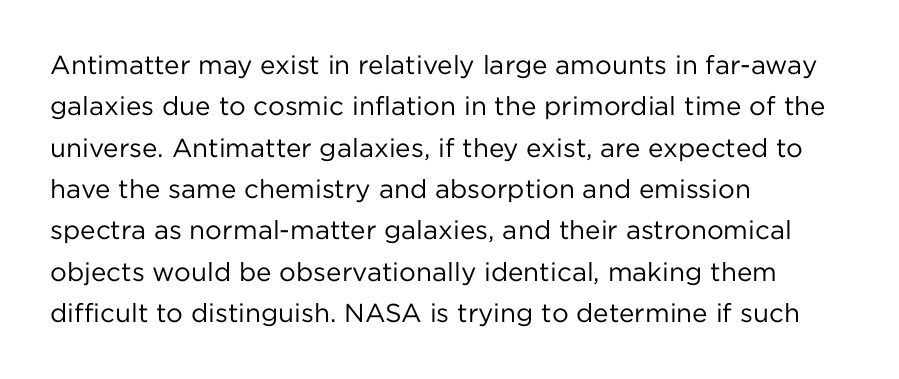
Each stroke keeps to a modest, everyday thickness or less. Whoever set this chose a conventional vertical rhythm. Caption: multi-line text, flush left, ragged right. Underlining? Definitely not there.
